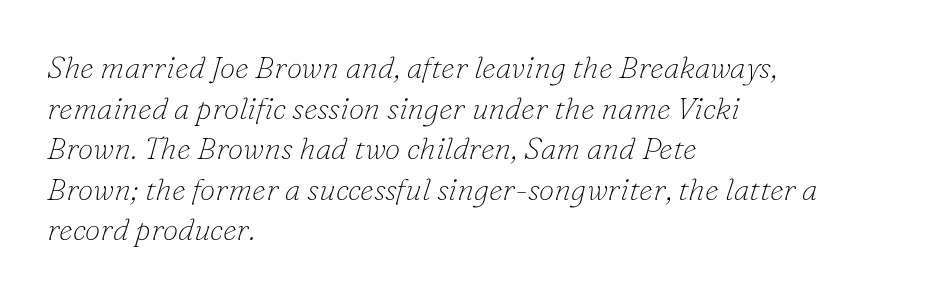
Honestly, there is no underline to notice here at all. Inter-character spacing is left at the font's built-in metrics. A typesetter would mark this as italic. This is not heavy type; no bold has been used. Character widths vary here, with narrow letters taking less room than wide ones.
